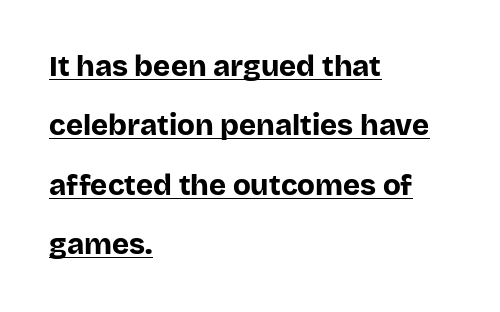
{"serif": "no", "italic": "no", "bold": "yes", "weight": "bold", "width": "normal", "stroke_contrast": "low", "x_height": "large", "monospaced": "no", "underline": "yes", "align": "left", "line_spacing": "loose", "line_spacing_ratio": 2.05, "letter_spacing": "normal", "letter_spacing_em": 0.0, "glyph_px": 29}
